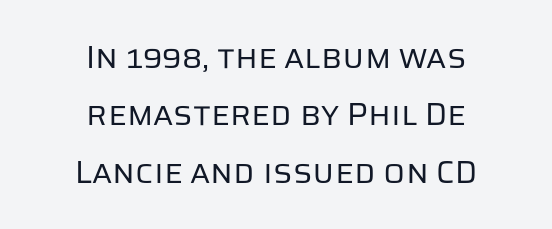
{"serif": "no", "italic": "no", "bold": "no", "weight": "regular", "width": "normal", "stroke_contrast": "low", "x_height": "large", "monospaced": "no", "underline": "no", "align": "center", "line_spacing_ratio": 1.79, "letter_spacing": "normal", "letter_spacing_em": 0.0, "glyph_px": 32}
